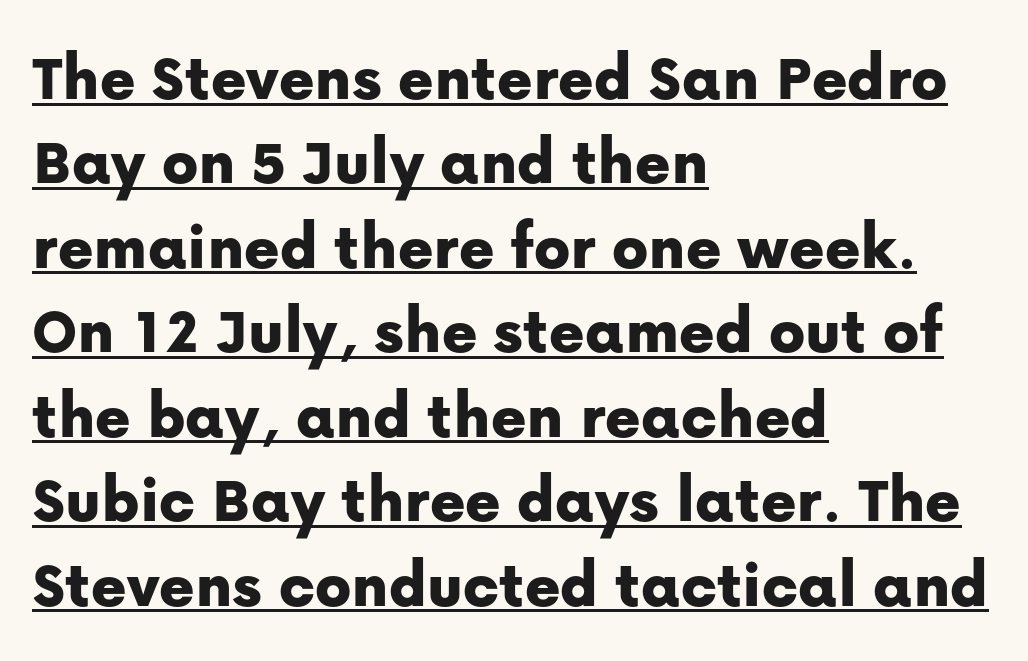
Q: Is the text italic (slanted)? A: No, it is upright.
Q: Is the typeface a serif or a sans-serif typeface? A: Sans-serif.
Q: Is the text underlined? A: Yes.
Q: How is the paragraph aligned? A: Left-aligned.
Q: Is the spacing between letters normal or unusually wide? A: Normal.
Q: Is the spacing between lines tight, normal or loose? A: Normal.
Q: Width (condensed, normal, or wide)? A: Normal.
Q: Stroke contrast? A: Low.
Q: x-height? A: Medium.
Q: Monospaced? A: No.
